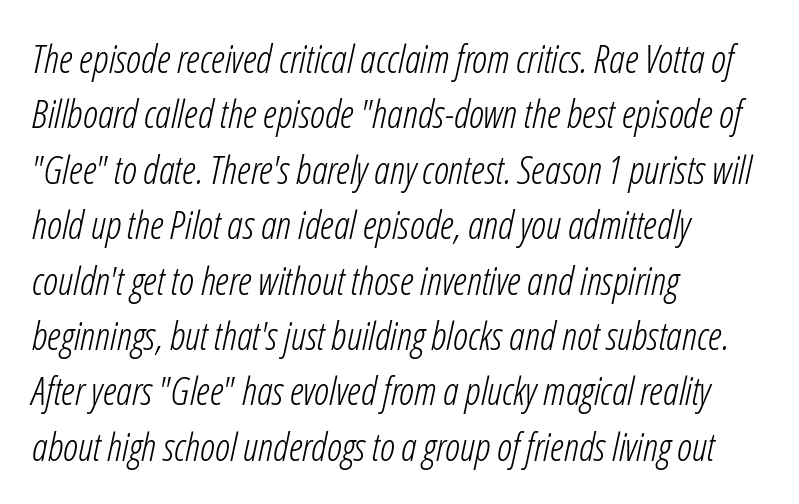
The image shows 39 px light, condensed type, italic (leaning right); set left-aligned, normal line spacing (1.42x), normal letter spacing, not underlined; low stroke contrast and a medium x-height.
